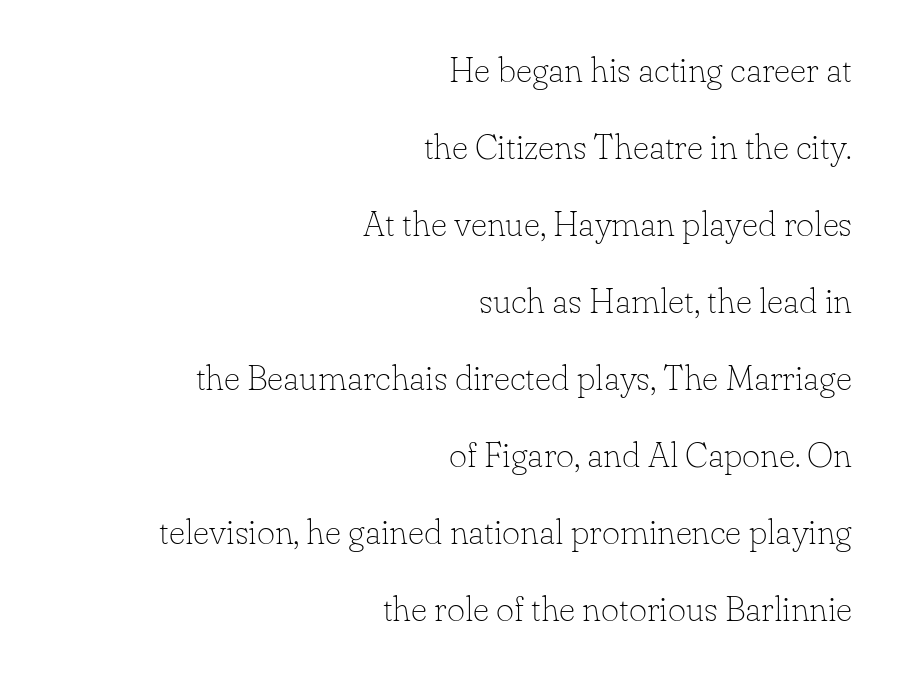
The space beneath each line is pristine and unruled. Reading down the column, the eye jumps a long way to each next line. Notice how the passage keeps a crisp vertical edge on the right only. Does the lettering tilt? It doesn't — this is upright.
